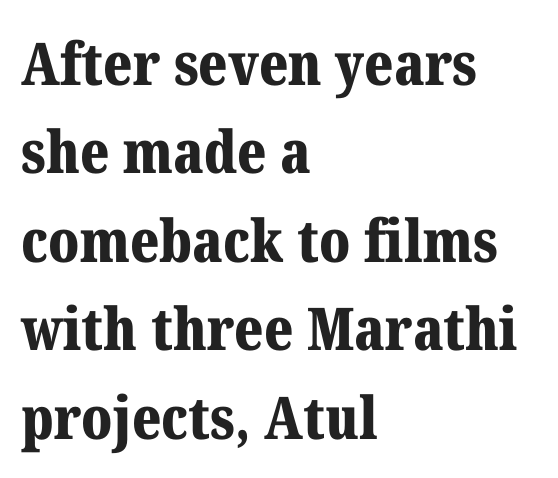
Line beginnings align vertically; line endings do not. This is serif lettering, the kind often seen in printed books. The passage shown is emphatically bold. The specimen reads as upright at a glance. Rows of type keep a routine distance in the vertical direction. Tracking value appears to be zero — textbook default spacing.
